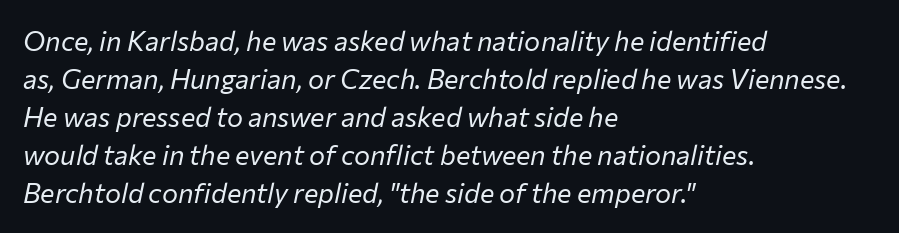
The image shows 27 px text type, italic (leaning right); set left-aligned, normal line spacing (1.41x), normal letter spacing, not underlined.
